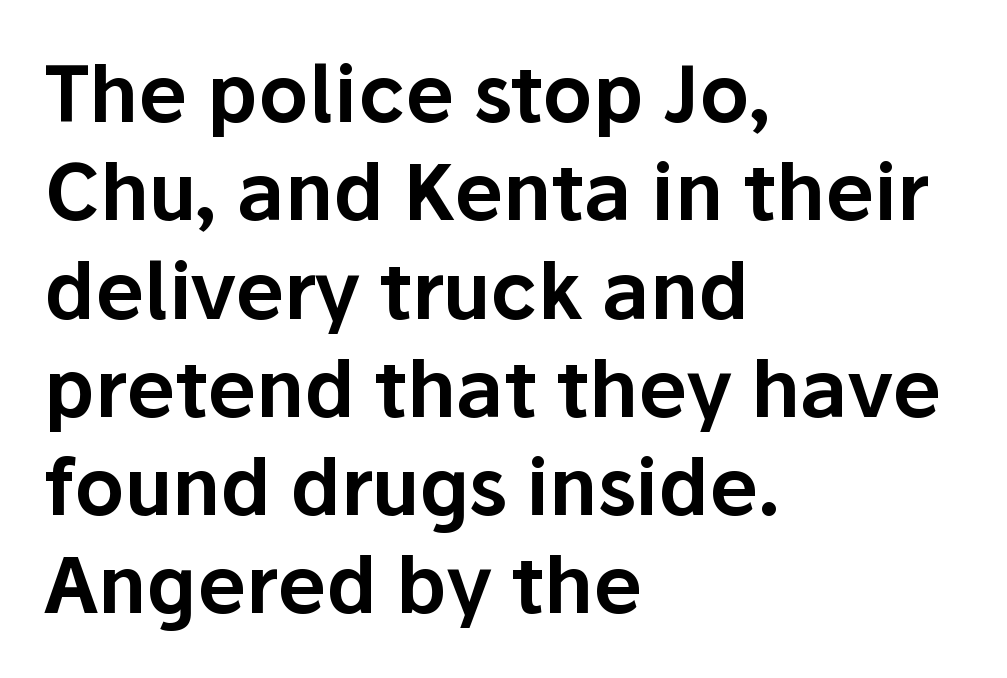
{"serif": "no", "italic": "no", "width": "normal", "stroke_contrast": "low", "x_height": "medium", "monospaced": "no", "underline": "no", "align": "left", "line_spacing": "normal", "line_spacing_ratio": 1.26, "letter_spacing": "normal", "letter_spacing_em": 0.0, "glyph_px": 78}
